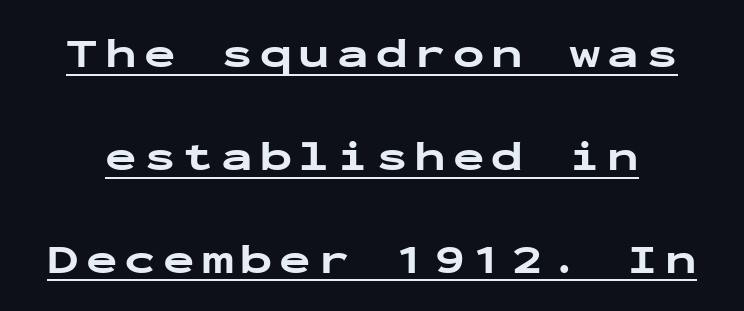
{"serif": "no", "italic": "no", "bold": "yes", "weight": "bold", "width": "wide", "stroke_contrast": "low", "x_height": "medium", "monospaced": "yes", "underline": "yes", "line_spacing": "loose", "line_spacing_ratio": 2.45, "glyph_px": 42}
